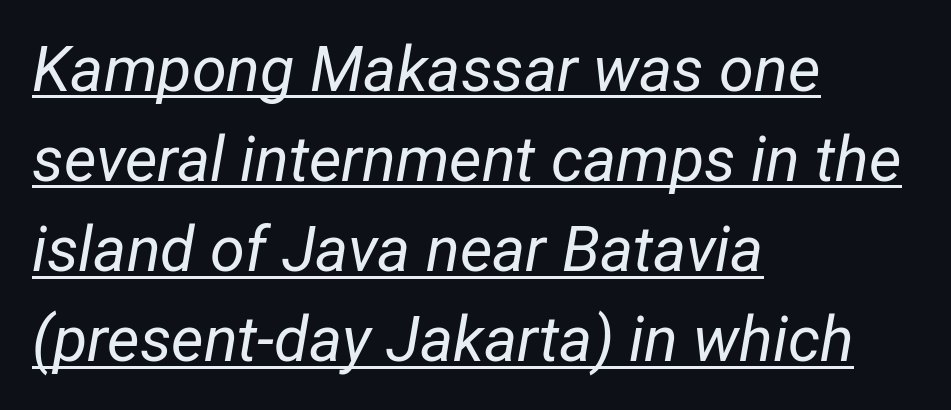
The image shows 63 px regular-weight, condensed type, italic (leaning right); set left-aligned, normal line spacing (1.43x), normal letter spacing, underlined; low stroke contrast and a medium x-height.
